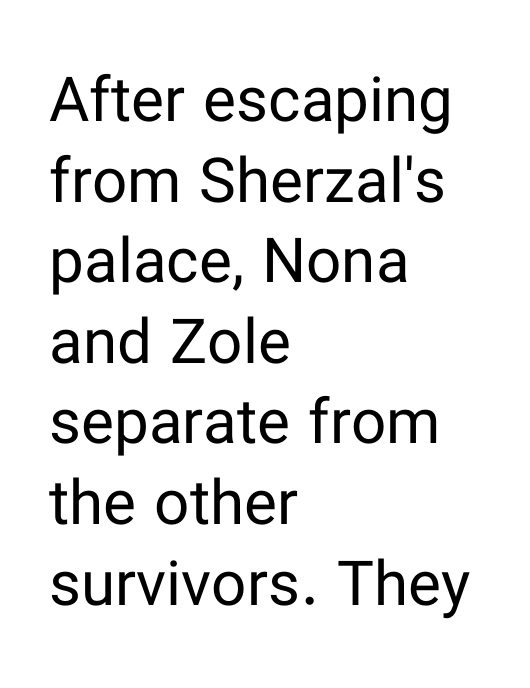
The lines are quadded left. It's the straight-up-and-down kind of type. The text was rendered using a sans face with plain stroke endings. Letters have the restrained weight of plain body copy at most.
